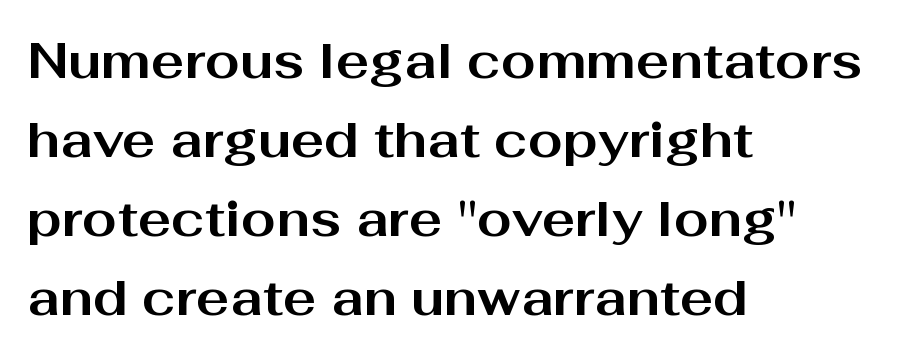
Q: Is the text bold? A: Yes.
Q: Is the text italic (slanted)? A: No, it is upright.
Q: Is the typeface a serif or a sans-serif typeface? A: Sans-serif.
Q: Is the text underlined? A: No.
Q: How is the paragraph aligned? A: Left-aligned.
Q: Is the spacing between letters normal or unusually wide? A: Normal.
Q: Is the spacing between lines tight, normal or loose? A: Normal.
Q: Width (condensed, normal, or wide)? A: Wide.
Q: Stroke contrast? A: Medium.
Q: x-height? A: Medium.
Q: Monospaced? A: No.
